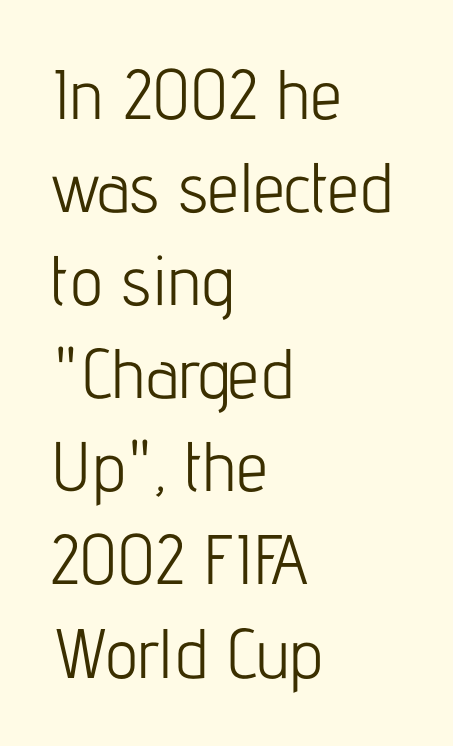
Every row of glyphs begins at an identical x-position on the left. The passage shown stacks its lines at a standard gap. The letters advance in unequal steps, a hallmark of proportional type. This rendering employs a face without finishing strokes, i.e., a sans-serif. Standard letterfit; no display-style spreading of the glyphs. Counters stay open thanks to moderate or lighter strokes.
